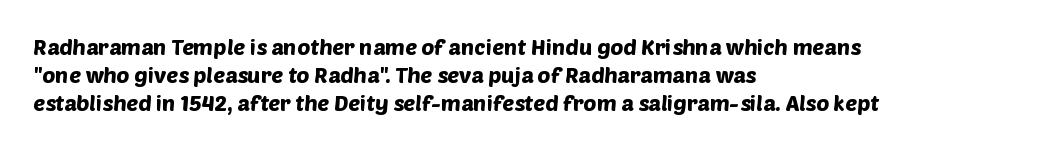
The image shows 22 px text type; set left-aligned, normal line spacing (1.28x), normal letter spacing, not underlined.
